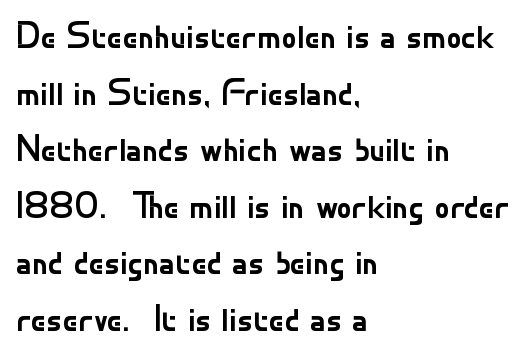
Q: Is the text bold? A: No.
Q: Is the text italic (slanted)? A: No, it is upright.
Q: Is the typeface a serif or a sans-serif typeface? A: Sans-serif.
Q: Is the text underlined? A: No.
Q: How is the paragraph aligned? A: Left-aligned.
Q: Is the spacing between letters normal or unusually wide? A: Normal.
Q: Is the spacing between lines tight, normal or loose? A: Normal.
Q: Width (condensed, normal, or wide)? A: Normal.
Q: Stroke contrast? A: Low.
Q: x-height? A: Small.
Q: Monospaced? A: No.
